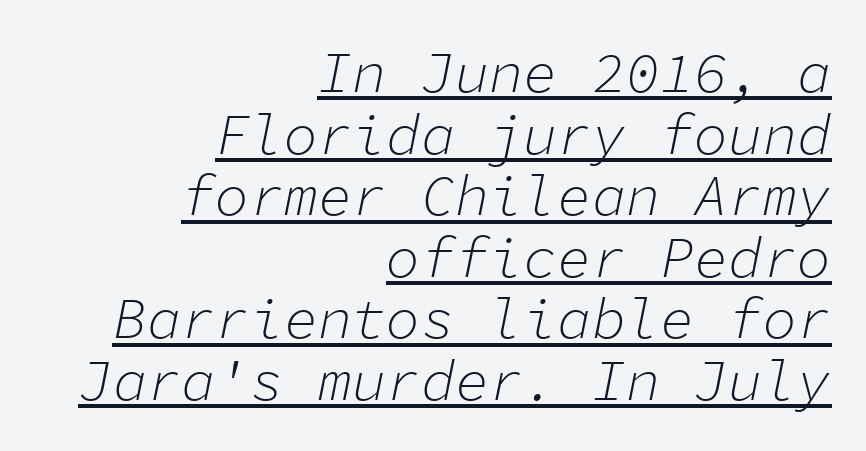
Q: Is the text bold? A: No.
Q: Is the text italic (slanted)? A: Yes, it leans right by about 11 degrees.
Q: Is the text underlined? A: Yes.
Q: How is the paragraph aligned? A: Right-aligned.
Q: Is the spacing between letters normal or unusually wide? A: Normal.
Q: Is the spacing between lines tight, normal or loose? A: Tight.
Q: Width (condensed, normal, or wide)? A: Normal.
Q: Stroke contrast? A: Low.
Q: x-height? A: Medium.
Q: Monospaced? A: Yes.
